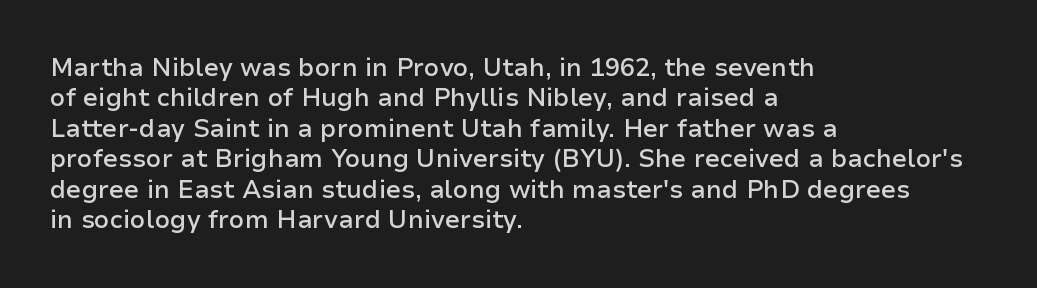
The image shows 25 px text type, upright; set left-aligned, line spacing 1.22x, normal letter spacing, not underlined.
